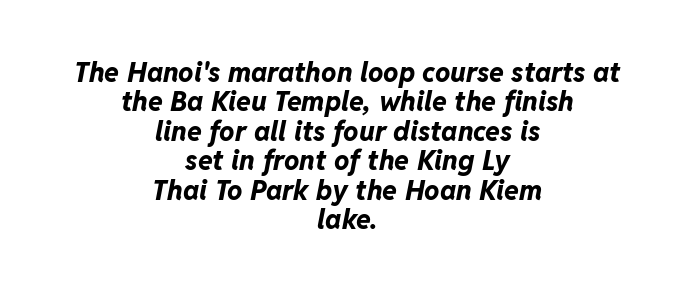
Q: Is the text bold? A: Yes.
Q: Is the text italic (slanted)? A: Yes, it leans right by about 11 degrees.
Q: Is the text underlined? A: No.
Q: How is the paragraph aligned? A: Centered.
Q: Is the spacing between letters normal or unusually wide? A: Normal.
Q: Is the spacing between lines tight, normal or loose? A: Tight.
